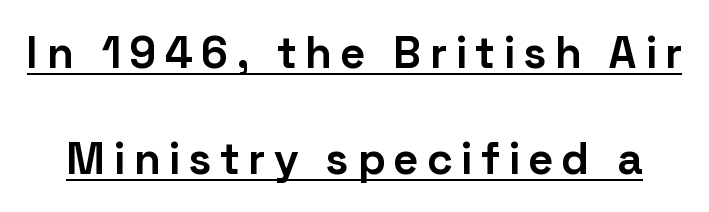
{"serif": "no", "italic": "no", "bold": "yes", "weight": "bold", "width": "normal", "stroke_contrast": "low", "x_height": "medium", "monospaced": "no", "underline": "yes", "line_spacing": "loose", "line_spacing_ratio": 2.41, "letter_spacing": "wide", "letter_spacing_em": 0.21, "glyph_px": 44}
